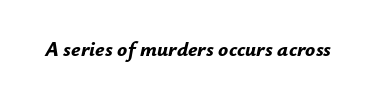
Q: Is the text bold? A: Yes.
Q: Is the text italic (slanted)? A: Yes, it leans right by about 12 degrees.
Q: Is the text underlined? A: No.
Q: Is the spacing between letters normal or unusually wide? A: Normal.
